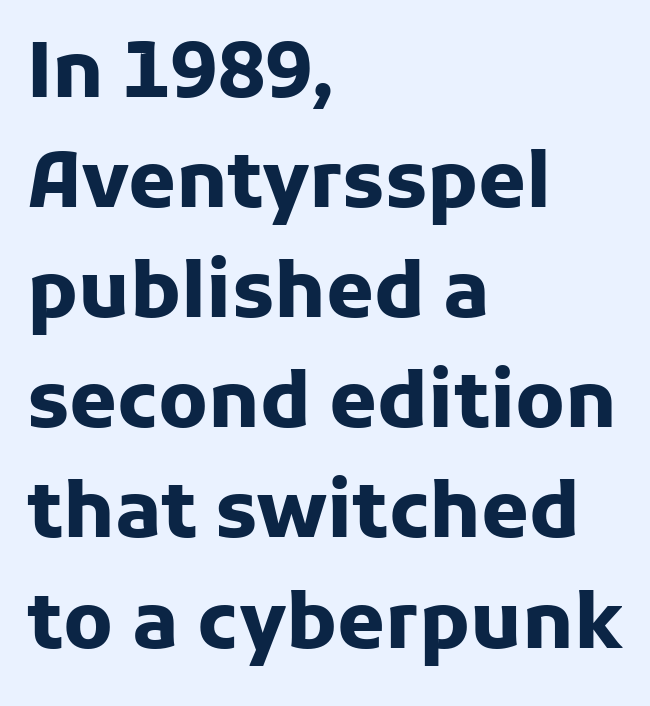
The image shows 77 px heavy sans-serif type, upright; set left-aligned, normal line spacing (1.43x), normal letter spacing, not underlined; low stroke contrast and a medium x-height.
